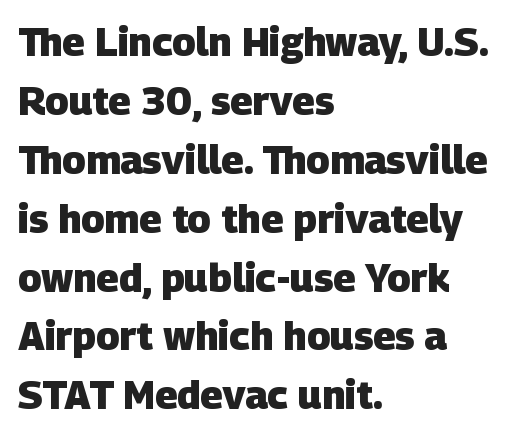
{"serif": "no", "bold": "yes", "weight": "heavy", "width": "normal", "stroke_contrast": "low", "x_height": "large", "monospaced": "no", "underline": "no", "align": "left", "line_spacing": "normal", "line_spacing_ratio": 1.51, "letter_spacing": "normal", "letter_spacing_em": 0.0, "glyph_px": 39}
